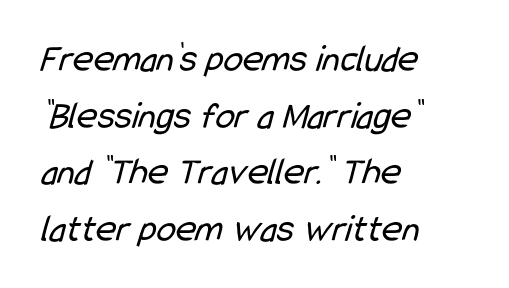
The image shows 39 px regular-weight, condensed sans-serif type; set left-aligned, normal line spacing (1.45x), normal letter spacing, not underlined; low stroke contrast and a medium x-height.
